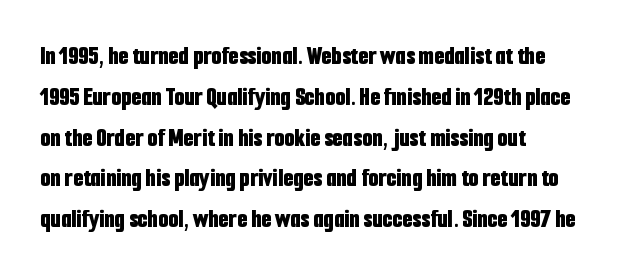
A dark, heavy texture on the line: the type is bold. Characters follow at the spacing the type designer built in. The designer left line spacing at the default. Unmarked baselines from the first word to the last. Posture: vertical.
